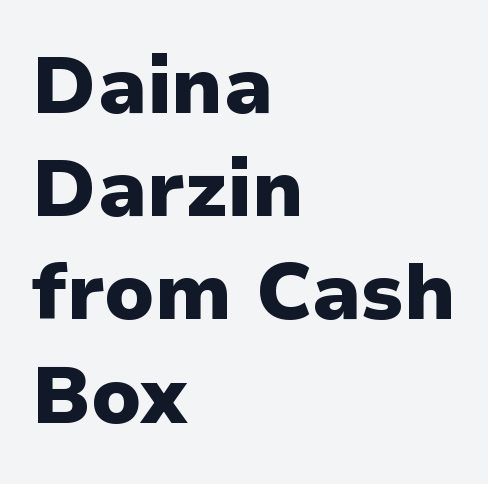
The image shows 80 px heavy sans-serif type, upright; set left-aligned, normal line spacing (1.29x), normal letter spacing, not underlined; low stroke contrast and a medium x-height.
